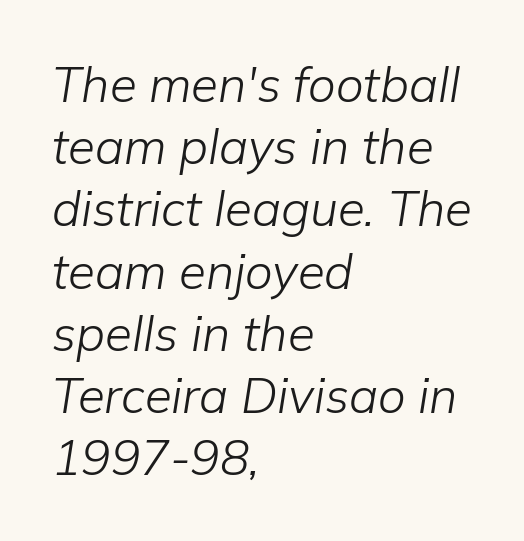
The image shows 49 px light type, italic (leaning right); set left-aligned, normal line spacing (1.27x), normal letter spacing, not underlined; low stroke contrast and a medium x-height.
